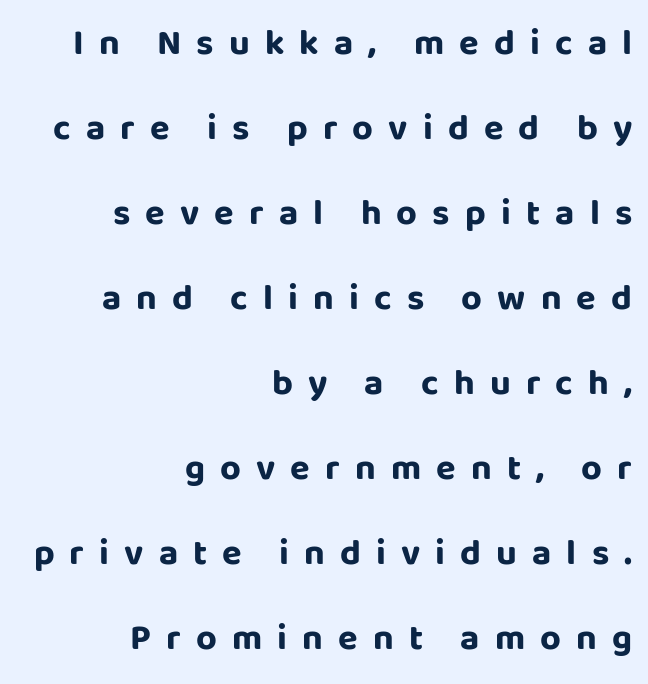
I'd describe the lettering as bold — thick and assertive. Underline: absent. Whoever set this chose breathing room over compactness in the vertical rhythm. The compositor pushed each line to the right boundary. Does extra space separate the letters? Yes, quite a lot of it.
